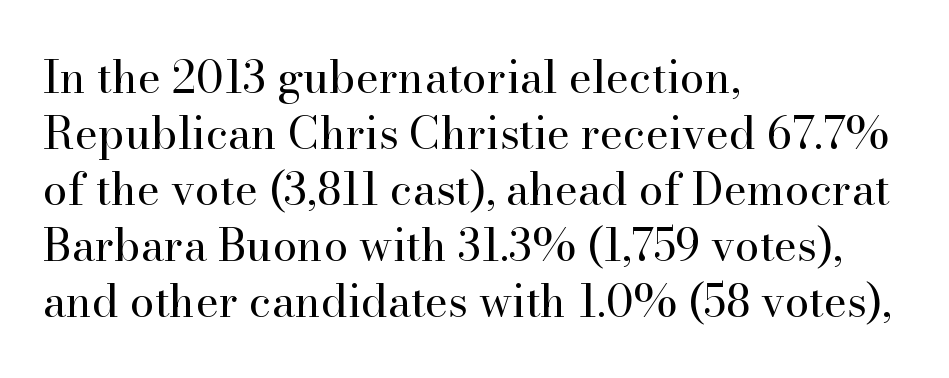
The image shows 44 px regular-weight serif type, upright; set left-aligned, normal line spacing (1.27x), normal letter spacing, not underlined; high stroke contrast and a small x-height.
